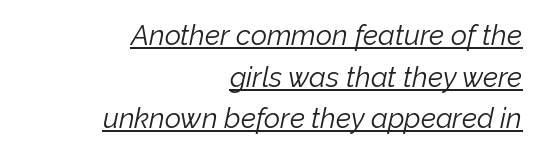
Slanted lettering throughout. Varying glyph widths throughout — classic text-font behaviour. Teacher's note: observe the even right margin — that is flush-right alignment. Regular leading. Does a line run under the words? Yes, clearly. Compared with a typical body face, this is equally light or lighter still.
